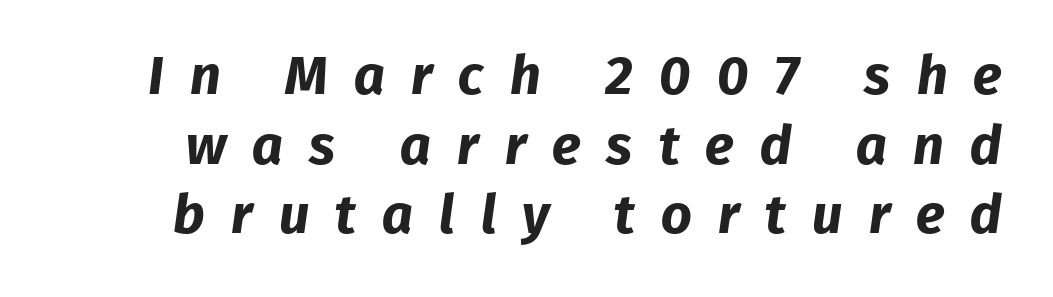
The image shows 54 px bold sans-serif type; set normal line spacing (1.29x), unusually wide letter spacing (+0.48 em), not underlined; low stroke contrast and a medium x-height.
